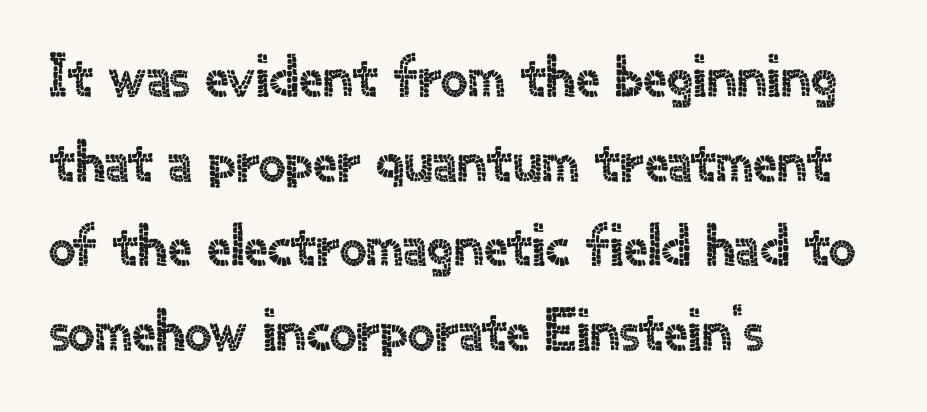
Q: Is the text italic (slanted)? A: No, it is upright.
Q: Is the typeface a serif or a sans-serif typeface? A: Sans-serif.
Q: Is the text underlined? A: No.
Q: How is the paragraph aligned? A: Left-aligned.
Q: Is the spacing between letters normal or unusually wide? A: Normal.
Q: Is the spacing between lines tight, normal or loose? A: Normal.
Q: Width (condensed, normal, or wide)? A: Normal.
Q: x-height? A: Small.
Q: Monospaced? A: No.
